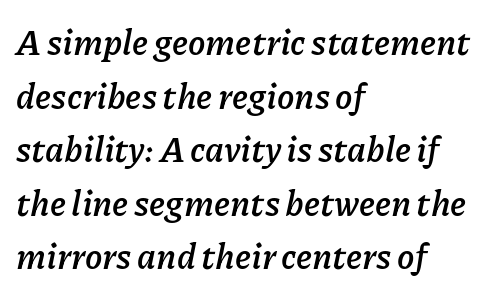
The image shows 35 px semibold type, italic (leaning right); set left-aligned, normal line spacing (1.53x), normal letter spacing, not underlined; low stroke contrast and a medium x-height.
